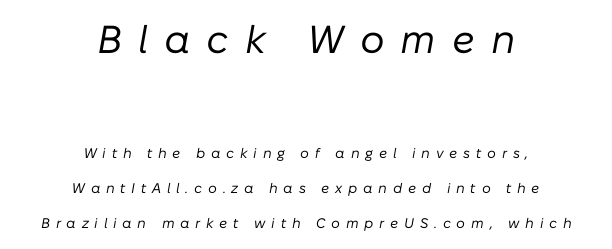
{"italic": "yes", "lean": "right", "slant_degrees": 10, "bold": "no", "weight": "regular", "width": "normal", "stroke_contrast": "low", "x_height": "medium", "monospaced": "no", "underline": "no", "align": "center", "line_spacing": "loose", "line_spacing_ratio": 2.49, "letter_spacing": "wide", "letter_spacing_em": 0.41, "larger_block": "first", "size_ratio": 2.79, "glyph_px": 39}
